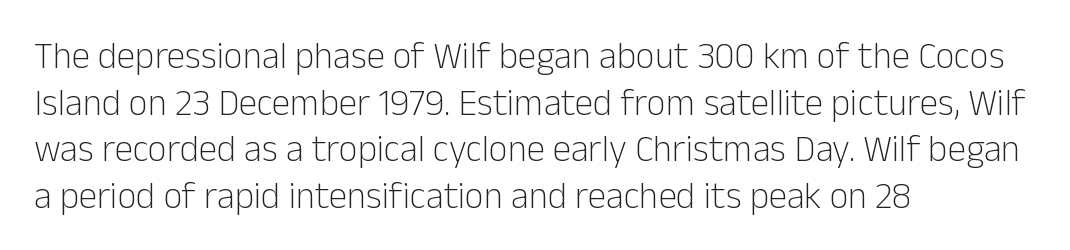
A typesetter would label this face a sans. Here the designer chose a conventional face with non-uniform glyph widths. Summary of vertical rhythm: regular, with standard interline spacing. Stems here are at most as thick as an everyday book face. Posture: straight, roman, zero tilt.
